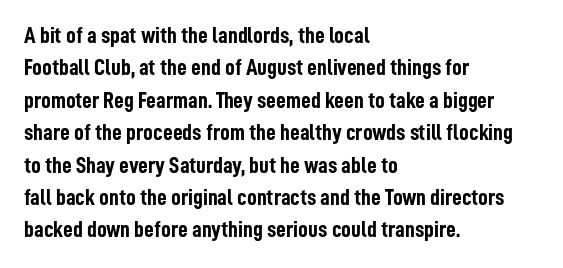
Whoever set this chose a conventional vertical rhythm. Emphasis by weight is at full strength: bold. The setting favours the left margin, as ordinary paragraphs usually do. Glance below the letters and you will spot only blank space. Rendered with straight, roman letterforms.
